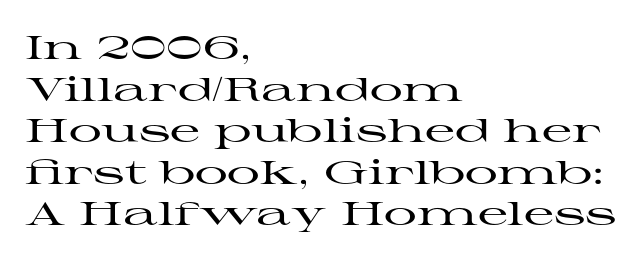
Students, note that the glyphs here touch the page at normal intervals. This sample uses a serif face. Caption: multi-line text, flush left, ragged right. Baseline-to-baseline distance is the conventional proportion of letter height. Posture: vertical. Lines of text with bare space underneath.
